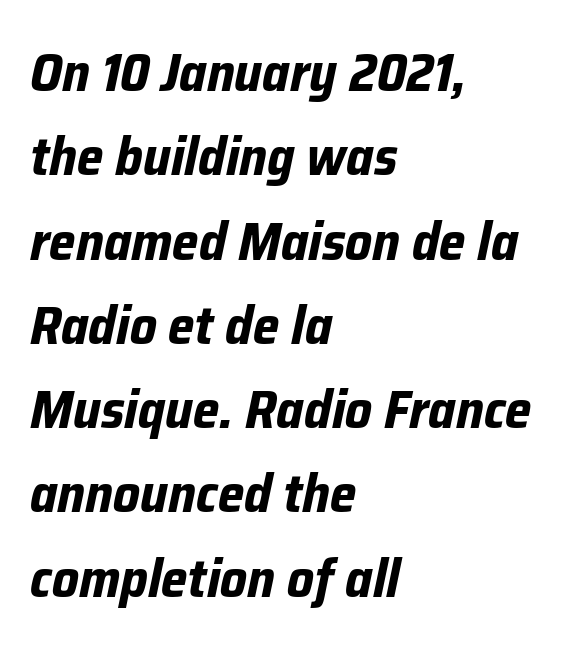
The image shows 53 px bold type, italic (leaning right); set left-aligned, normal line spacing (1.59x), normal letter spacing, not underlined; low stroke contrast and a medium x-height.
